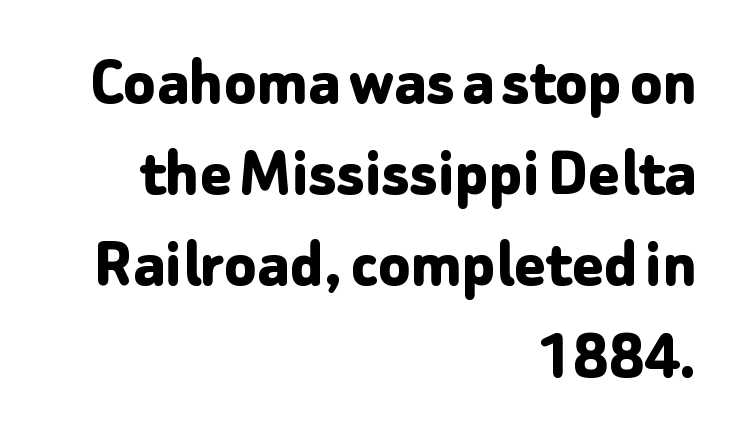
Q: Is the text bold? A: Yes.
Q: Is the text italic (slanted)? A: No, it is upright.
Q: Is the typeface a serif or a sans-serif typeface? A: Sans-serif.
Q: Is the text underlined? A: No.
Q: How is the paragraph aligned? A: Right-aligned.
Q: Is the spacing between letters normal or unusually wide? A: Normal.
Q: Is the spacing between lines tight, normal or loose? A: Normal.
Q: Width (condensed, normal, or wide)? A: Normal.
Q: Stroke contrast? A: Low.
Q: x-height? A: Medium.
Q: Monospaced? A: No.
